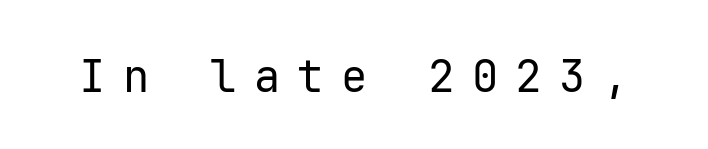
The face used here is monospaced, like something from a code editor. Ascenders rise straight up at ninety degrees. No word sits above an underline. Letterform terminals end flat and unadorned throughout the passage.
